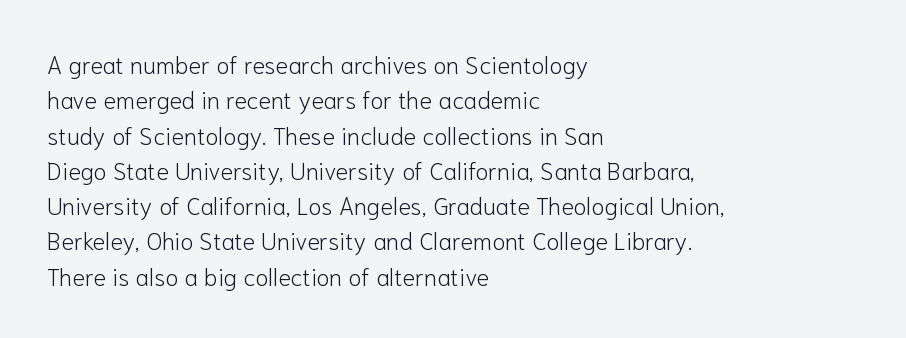
{"italic": "no", "bold": "no", "underline": "no", "align": "left", "line_spacing": "normal", "line_spacing_ratio": 1.47, "letter_spacing": "normal", "letter_spacing_em": 0.0, "glyph_px": 24}
